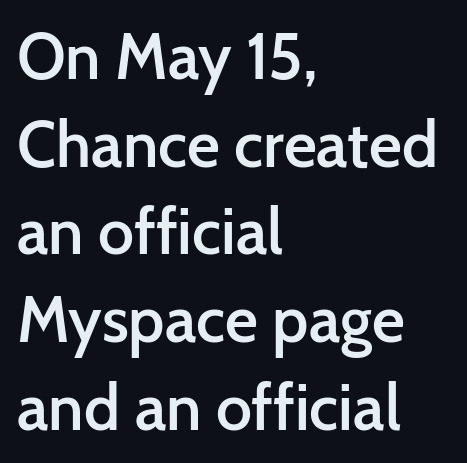
The image shows 64 px semibold sans-serif type, upright; set left-aligned, normal line spacing (1.37x), normal letter spacing, not underlined; low stroke contrast and a medium x-height.
